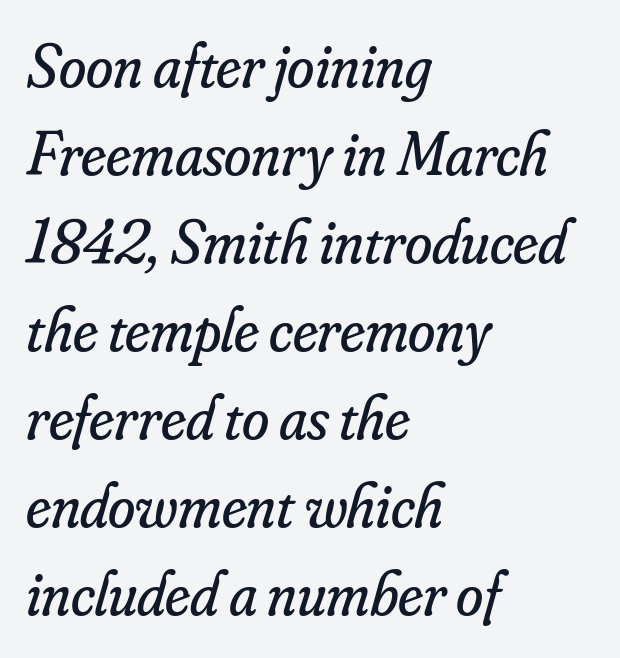
Q: Is the text bold? A: No.
Q: Is the text italic (slanted)? A: Yes, it leans right by about 16 degrees.
Q: Is the typeface a serif or a sans-serif typeface? A: Serif.
Q: Is the text underlined? A: No.
Q: How is the paragraph aligned? A: Left-aligned.
Q: Is the spacing between letters normal or unusually wide? A: Normal.
Q: Is the spacing between lines tight, normal or loose? A: Normal.
Q: Width (condensed, normal, or wide)? A: Normal.
Q: Stroke contrast? A: Low.
Q: x-height? A: Small.
Q: Monospaced? A: No.
